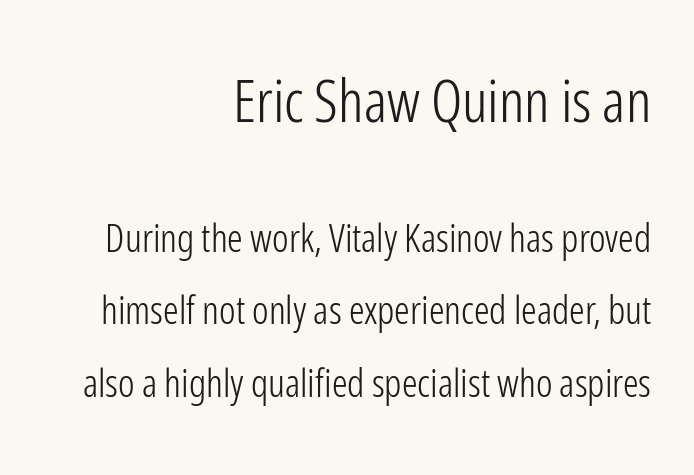
Tall strokes in this sample are plumb rather than angled. The setting favours the right margin, as signatures and pull-quotes sometimes do. The more generous point size was reserved for the upper chunk. The font sits on the lighter half of the weight spectrum, regular included. Between one letter and the next there's only the usual sliver of space. Clear beneath every line of the passage.
